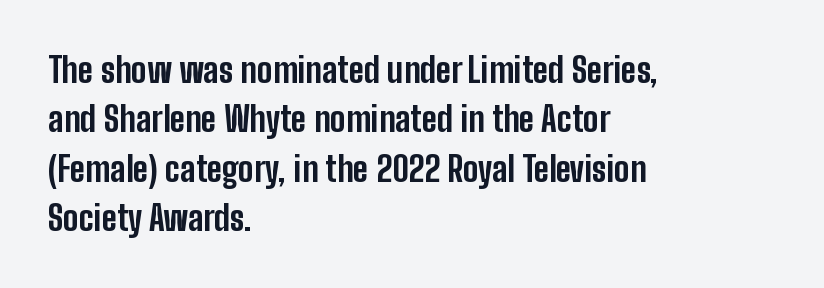
Is this a fixed-width face? No — the glyphs have proportional, varying widths. Each new line begins a customary step beneath the previous one. The letters stand upright; this is a roman face. The compositor pushed each line to the left boundary. Letter spacing: default. The strokes are fattened all the way to bold.
